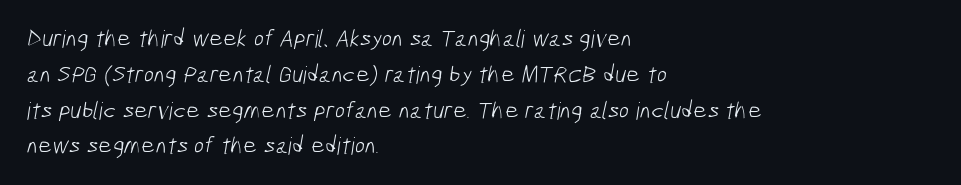
The image shows 24 px text type; set left-aligned, normal line spacing (1.49x), normal letter spacing, not underlined.
